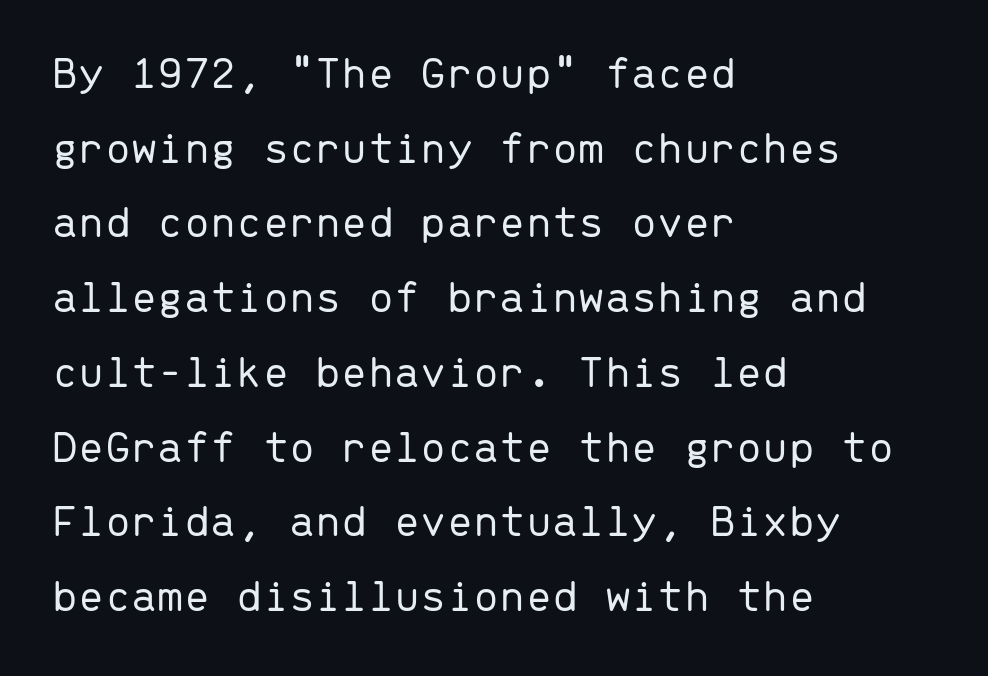
Do the letters lean? They stand straight. Honestly, there is no underline to notice here at all. The line texture is even and compact thanks to regular tracking. In CSS terms this would be text-align: left. Is this a fixed-width face? Yes — each glyph sits in an identical cell. Each stroke keeps to a modest, everyday thickness or less.
